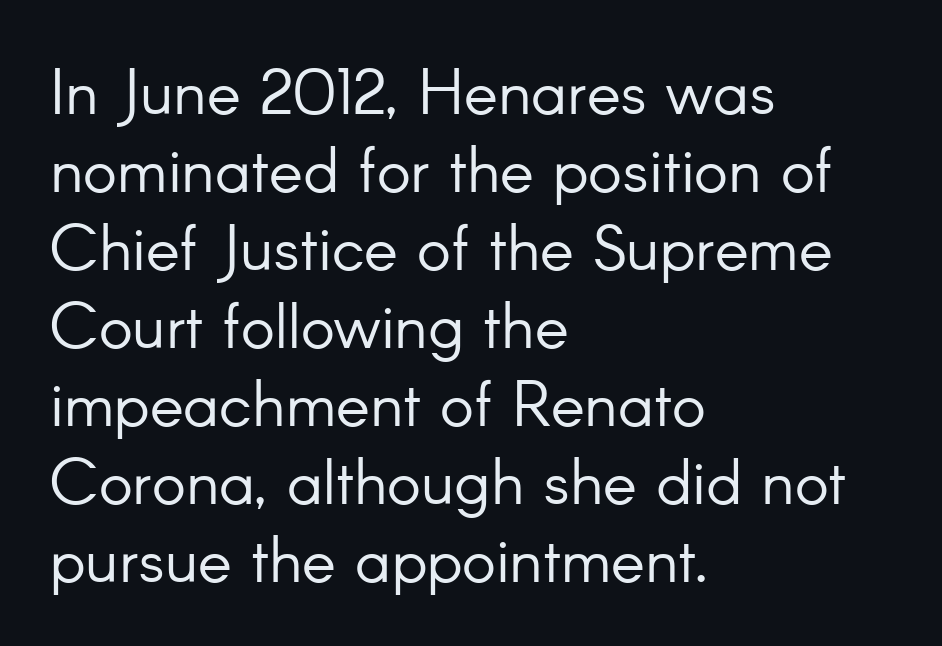
Tracking value appears to be zero — textbook default spacing. The face looks like a standard text weight, possibly lighter. Posture: vertical. The font family rendered here belongs to the sans-serif group. Unmarked baselines from the first word to the last. Proportional: the letters do not fall into vertical columns.
